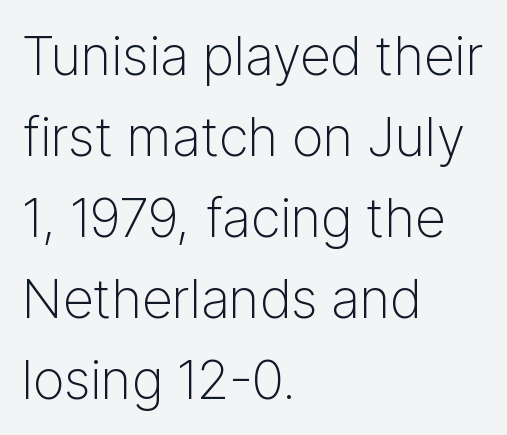
Q: Is the text bold? A: No.
Q: Is the text italic (slanted)? A: No, it is upright.
Q: Is the typeface a serif or a sans-serif typeface? A: Sans-serif.
Q: Is the text underlined? A: No.
Q: How is the paragraph aligned? A: Left-aligned.
Q: Is the spacing between letters normal or unusually wide? A: Normal.
Q: Is the spacing between lines tight, normal or loose? A: Normal.
Q: Width (condensed, normal, or wide)? A: Normal.
Q: Stroke contrast? A: Low.
Q: x-height? A: Medium.
Q: Monospaced? A: No.
